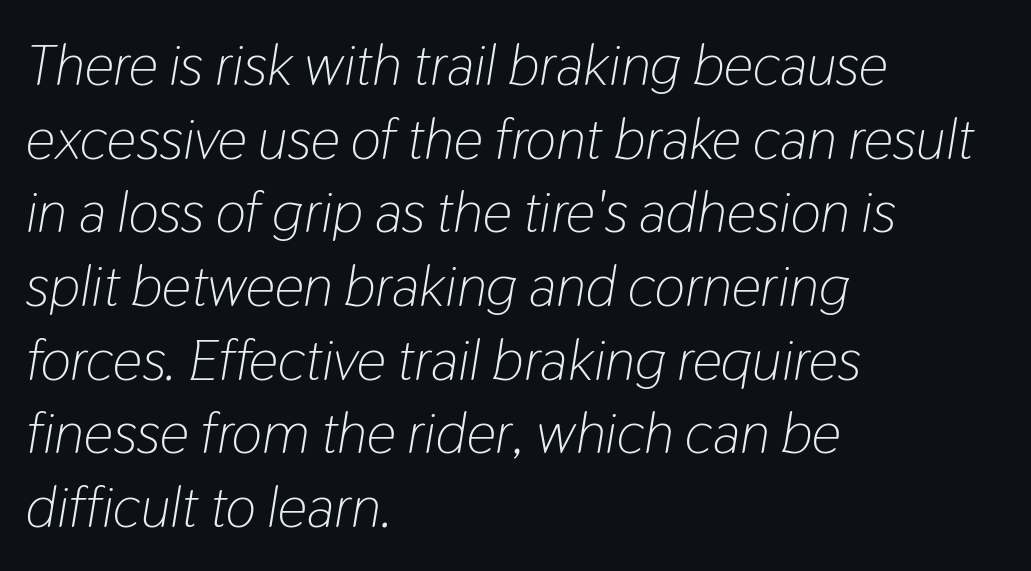
{"italic": "yes", "lean": "right", "slant_degrees": 9, "bold": "no", "weight": "light", "width": "condensed", "stroke_contrast": "low", "x_height": "medium", "monospaced": "no", "underline": "no", "align": "left", "line_spacing": "normal", "line_spacing_ratio": 1.27, "letter_spacing": "normal", "letter_spacing_em": 0.0, "glyph_px": 58}
